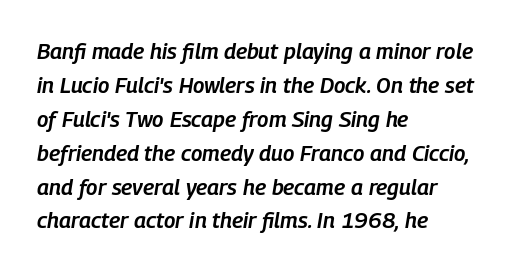
Q: Is the text bold? A: Semi-bold.
Q: Is the text italic (slanted)? A: Yes, it leans right by about 9 degrees.
Q: Is the text underlined? A: No.
Q: How is the paragraph aligned? A: Left-aligned.
Q: Is the spacing between letters normal or unusually wide? A: Normal.
Q: Is the spacing between lines tight, normal or loose? A: Normal.
